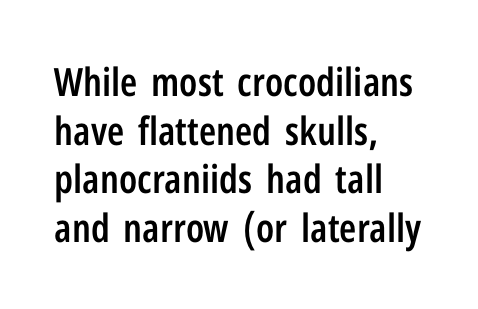
Q: Is the text bold? A: Semi-bold.
Q: Is the text italic (slanted)? A: No, it is upright.
Q: Is the typeface a serif or a sans-serif typeface? A: Sans-serif.
Q: Is the text underlined? A: No.
Q: How is the paragraph aligned? A: Left-aligned.
Q: Is the spacing between letters normal or unusually wide? A: Normal.
Q: Is the spacing between lines tight, normal or loose? A: Normal.
Q: Width (condensed, normal, or wide)? A: Condensed.
Q: Stroke contrast? A: Low.
Q: x-height? A: Medium.
Q: Monospaced? A: No.
